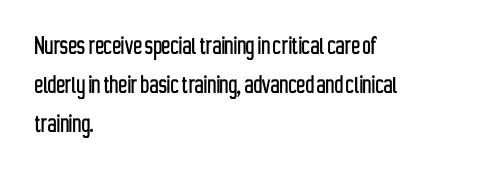
The image shows 29 px condensed sans-serif type, upright; set left-aligned, normal line spacing (1.35x), normal letter spacing, not underlined; low stroke contrast and a medium x-height.
